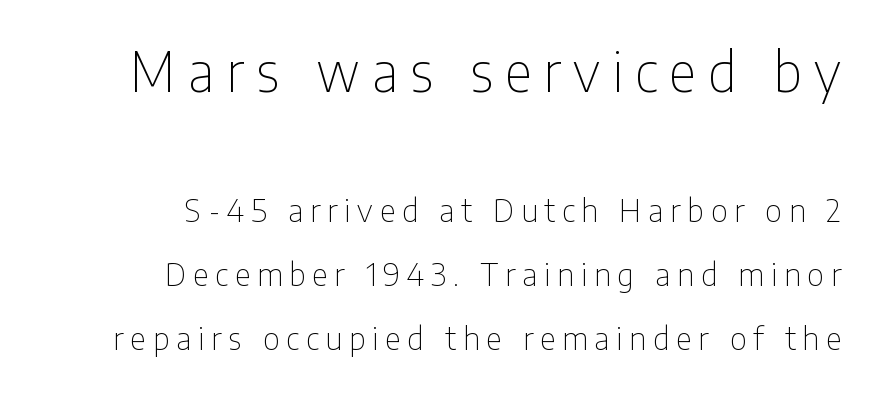
Characters remain perfectly vertical along every line. The designer gave the opening block more size than the closing block. In terms of leading, this rendering errs on the spacious side. One-word summary of the alignment: right. Just letters on the line, the space beneath them empty.
